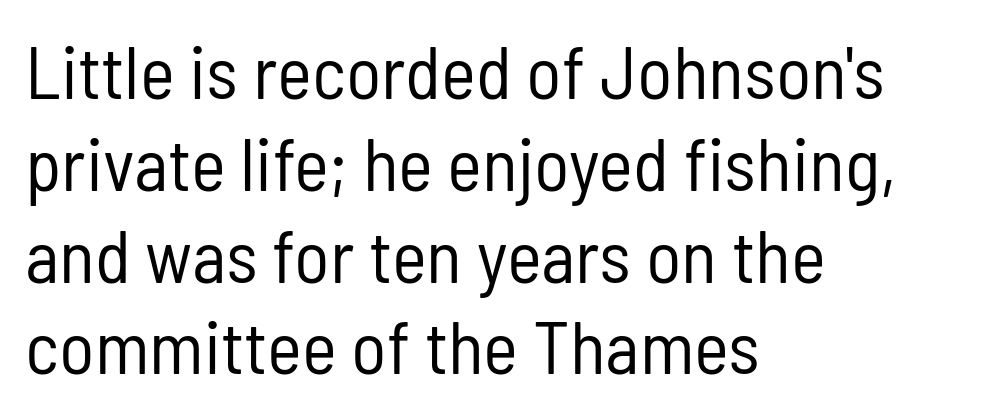
Q: Is the text bold? A: No.
Q: Is the text italic (slanted)? A: No, it is upright.
Q: Is the typeface a serif or a sans-serif typeface? A: Sans-serif.
Q: Is the text underlined? A: No.
Q: How is the paragraph aligned? A: Left-aligned.
Q: Is the spacing between letters normal or unusually wide? A: Normal.
Q: Width (condensed, normal, or wide)? A: Condensed.
Q: Stroke contrast? A: Low.
Q: x-height? A: Medium.
Q: Monospaced? A: No.
